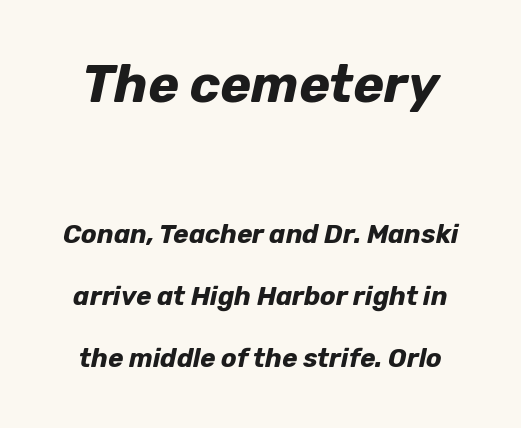
{"italic": "yes", "lean": "right", "slant_degrees": 12, "bold": "yes", "weight": "bold", "width": "normal", "stroke_contrast": "low", "x_height": "medium", "monospaced": "no", "underline": "no", "line_spacing": "loose", "line_spacing_ratio": 2.38, "letter_spacing": "normal", "letter_spacing_em": 0.0, "larger_block": "first", "size_ratio": 2.0, "glyph_px": 52}
